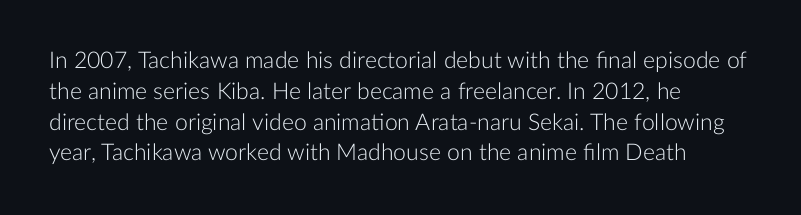
{"italic": "no", "bold": "no", "underline": "no", "align": "left", "line_spacing": "normal", "line_spacing_ratio": 1.34, "letter_spacing": "normal", "letter_spacing_em": 0.0, "glyph_px": 23}
